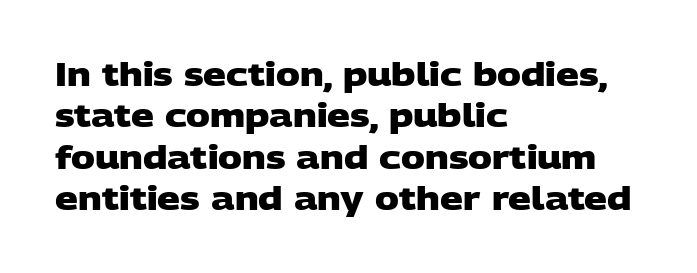
Q: Is the text bold? A: Yes.
Q: Is the typeface a serif or a sans-serif typeface? A: Sans-serif.
Q: Is the text underlined? A: No.
Q: How is the paragraph aligned? A: Left-aligned.
Q: Is the spacing between letters normal or unusually wide? A: Normal.
Q: Is the spacing between lines tight, normal or loose? A: Normal.
Q: Width (condensed, normal, or wide)? A: Wide.
Q: Stroke contrast? A: Low.
Q: x-height? A: Large.
Q: Monospaced? A: No.
